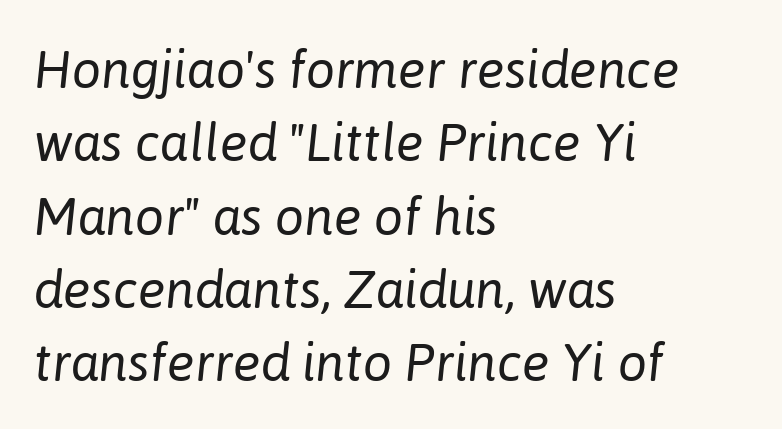
Stems here are at most as thick as an everyday book face. A typesetter would call this leading conventional body-copy spacing. The passage shown leans; its letterforms are oblique. Here the designer chose a conventional face with non-uniform glyph widths. These lines stack with their left ends in a neat column.
